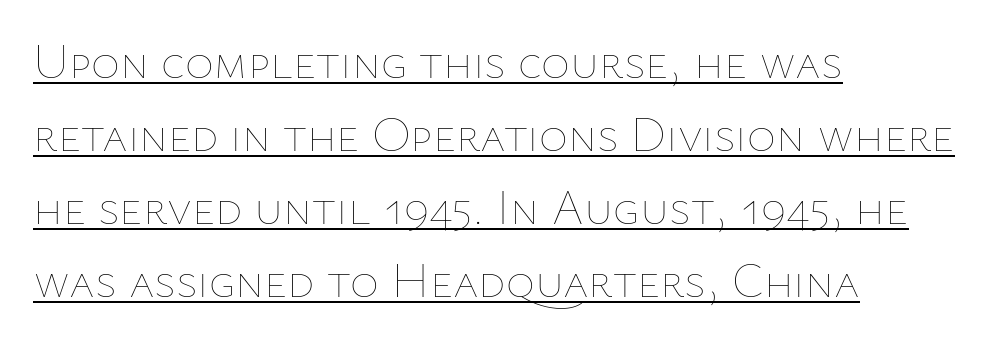
The image shows 49 px thin type, upright; set left-aligned, normal line spacing (1.49x), normal letter spacing, underlined; low stroke contrast and a medium x-height.
